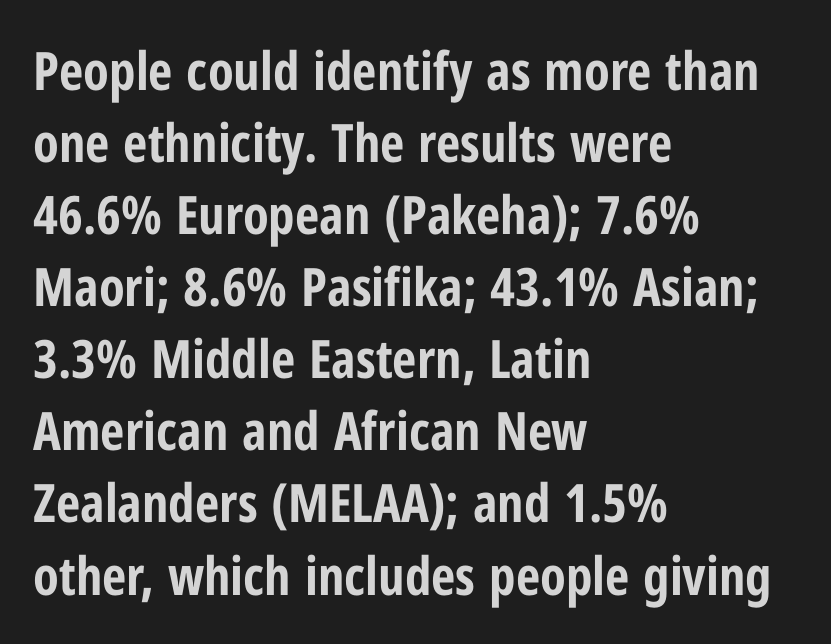
The image shows 53 px bold, condensed sans-serif type, upright; set left-aligned, normal line spacing (1.36x), normal letter spacing, not underlined; low stroke contrast and a medium x-height.
